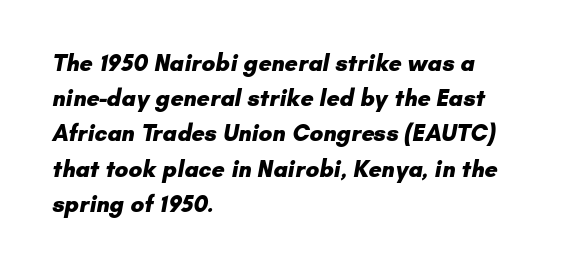
The image shows 23 px bold type; set left-aligned, normal line spacing (1.53x), normal letter spacing, not underlined.
